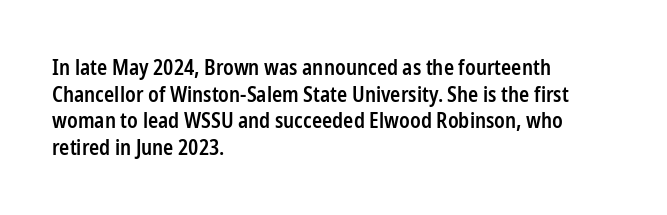
Casual observation: everything's shoved over to the left. Horizontal bands of white between lines are of average thickness. Tracking value appears to be zero — textbook default spacing. The letters stand straight up with perfectly vertical stems. Compared with an ordinary text face, these strokes are moderately heavier — a semibold. Anything drawn beneath the words? Only blank space.
